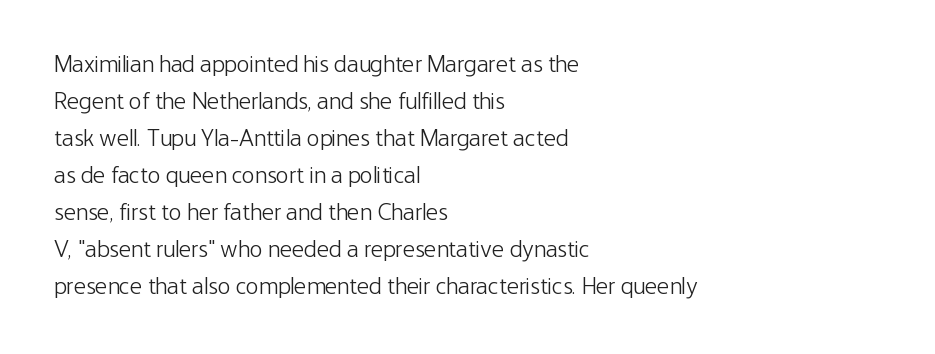
Vertical strokes here are truly vertical. Every row of glyphs begins at an identical x-position on the left. Between one letter and the next there's only the usual sliver of space. Only glyphs here, with clear space below each row.
